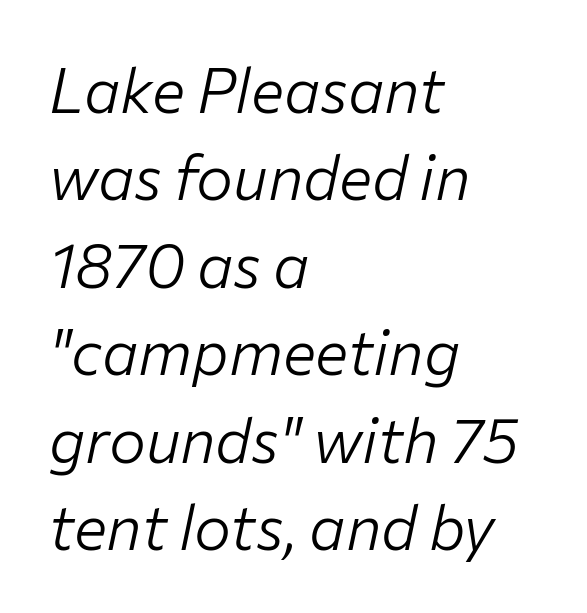
The image shows 62 px light type, italic (leaning right); set left-aligned, normal line spacing (1.41x), normal letter spacing, not underlined; low stroke contrast and a medium x-height.
